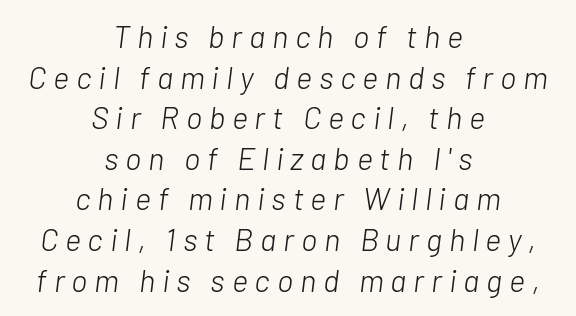
The image shows 31 px light type, italic (leaning right); set centered, normal line spacing (1.31x), unusually wide letter spacing (+0.22 em), not underlined; low stroke contrast and a medium x-height.
